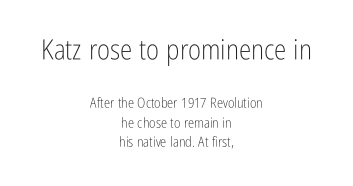
Q: Is the text bold? A: No.
Q: Is the text italic (slanted)? A: No, it is upright.
Q: Is the typeface a serif or a sans-serif typeface? A: Sans-serif.
Q: Is the text underlined? A: No.
Q: How is the paragraph aligned? A: Centered.
Q: Is the spacing between letters normal or unusually wide? A: Normal.
Q: Is the spacing between lines tight, normal or loose? A: Normal.
Q: Which block of text is set in a larger size, the first (top) or the second (bottom)? A: The first (top) one.
Q: Width (condensed, normal, or wide)? A: Condensed.
Q: Stroke contrast? A: Low.
Q: x-height? A: Medium.
Q: Monospaced? A: No.
